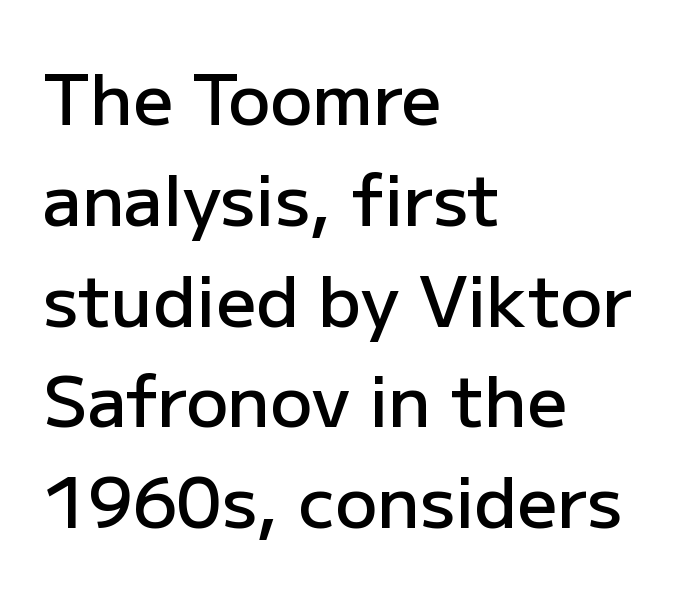
{"serif": "no", "italic": "no", "bold": "semi", "weight": "semibold", "width": "normal", "stroke_contrast": "low", "x_height": "medium", "monospaced": "no", "underline": "no", "align": "left", "line_spacing": "normal", "line_spacing_ratio": 1.44, "letter_spacing": "normal", "letter_spacing_em": 0.0, "glyph_px": 70}
